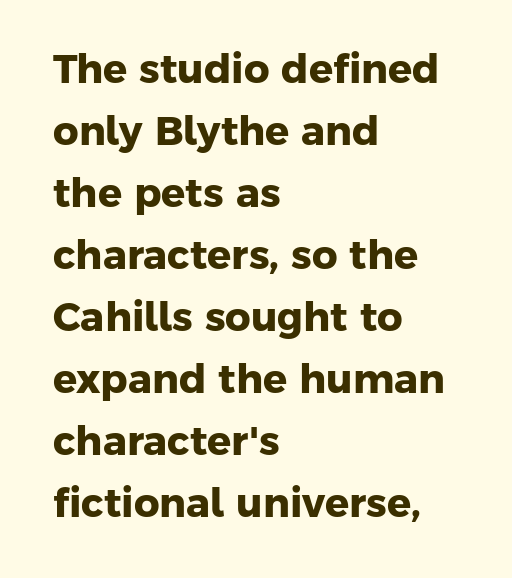
The image shows 40 px heavy sans-serif type; set left-aligned, normal line spacing (1.55x), normal letter spacing, not underlined; low stroke contrast and a medium x-height.
